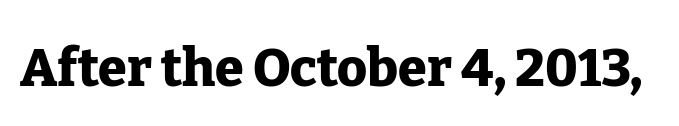
Q: Is the text bold? A: Yes.
Q: Is the text italic (slanted)? A: No, it is upright.
Q: Is the typeface a serif or a sans-serif typeface? A: Serif.
Q: Is the text underlined? A: No.
Q: Is the spacing between letters normal or unusually wide? A: Normal.
Q: Width (condensed, normal, or wide)? A: Normal.
Q: Stroke contrast? A: Low.
Q: x-height? A: Medium.
Q: Monospaced? A: No.
